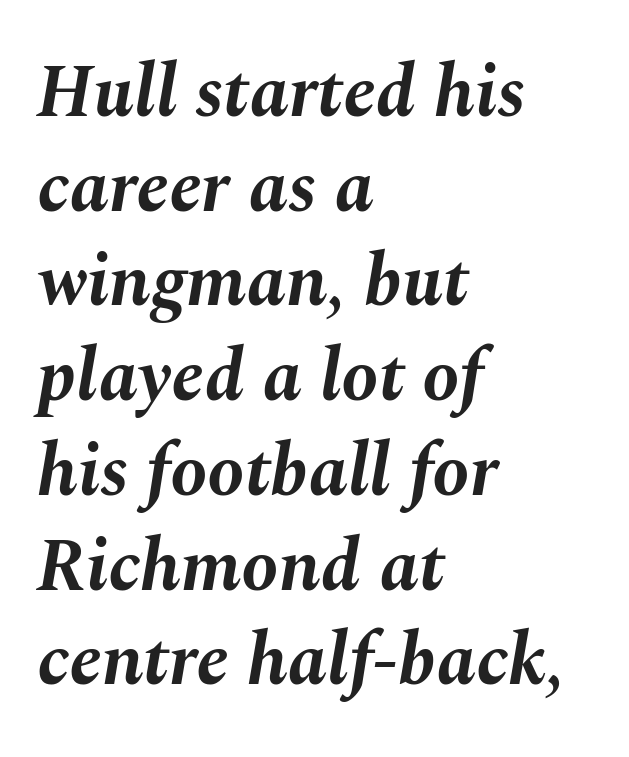
The rows are spaced the way most documents space them. You could not count columns in this text — the font is proportionally spaced. Is the type slanted? Yes — the strokes lean at a clear angle. The strokes are fattened all the way to bold. If you drew a ruler down the left edge, every line would touch it. The horizontal fit of the characters is conventional and even.
